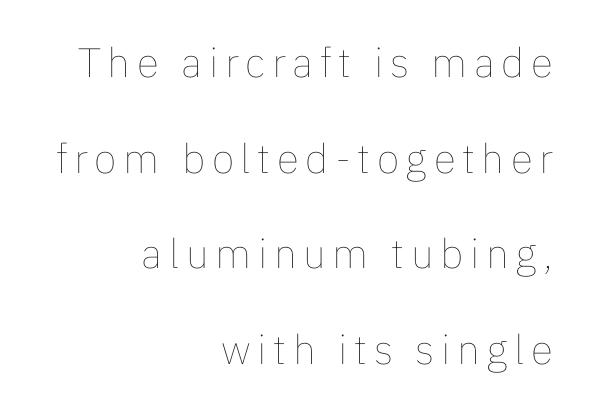
Short and long lines alike share a common ending point at right. Widely set lines give the paragraph a tall, airy silhouette. The passage shown is typed in a proportional face where columns would drift. The gap between lines stays unmarked.
